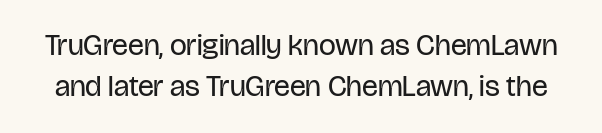
Q: Is the text bold? A: No.
Q: Is the text italic (slanted)? A: No, it is upright.
Q: Is the typeface a serif or a sans-serif typeface? A: Sans-serif.
Q: Is the text underlined? A: No.
Q: Is the spacing between letters normal or unusually wide? A: Normal.
Q: Is the spacing between lines tight, normal or loose? A: Normal.
Q: Width (condensed, normal, or wide)? A: Condensed.
Q: Stroke contrast? A: Low.
Q: x-height? A: Large.
Q: Monospaced? A: No.
